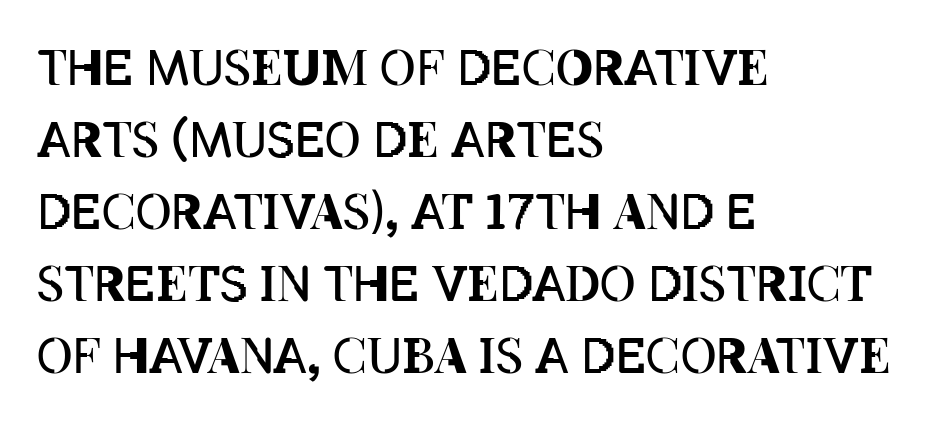
The face used here is proportionally spaced, like ordinary book or web type. One glance says typical: line gaps are just what's usual. This rendering leaves character spacing at its baseline value. Descender tails drop into unmarked territory.
